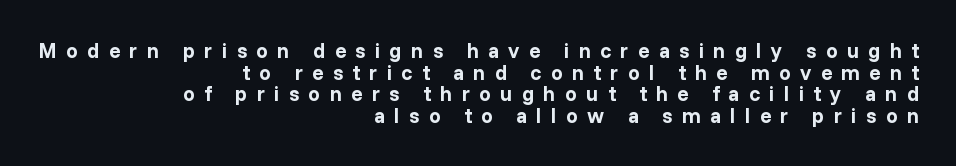
Q: Is the text bold? A: Yes.
Q: Is the text italic (slanted)? A: No, it is upright.
Q: Is the text underlined? A: No.
Q: How is the paragraph aligned? A: Right-aligned.
Q: Is the spacing between letters normal or unusually wide? A: Unusually wide.
Q: Is the spacing between lines tight, normal or loose? A: Tight.
